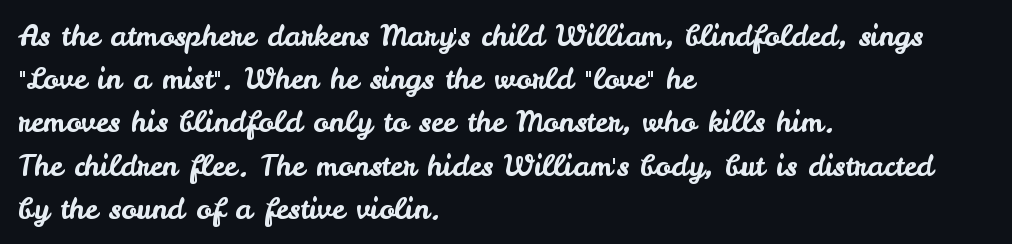
The image shows 29 px sans-serif type; set left-aligned, normal line spacing (1.49x), normal letter spacing, not underlined; low stroke contrast and a small x-height.
